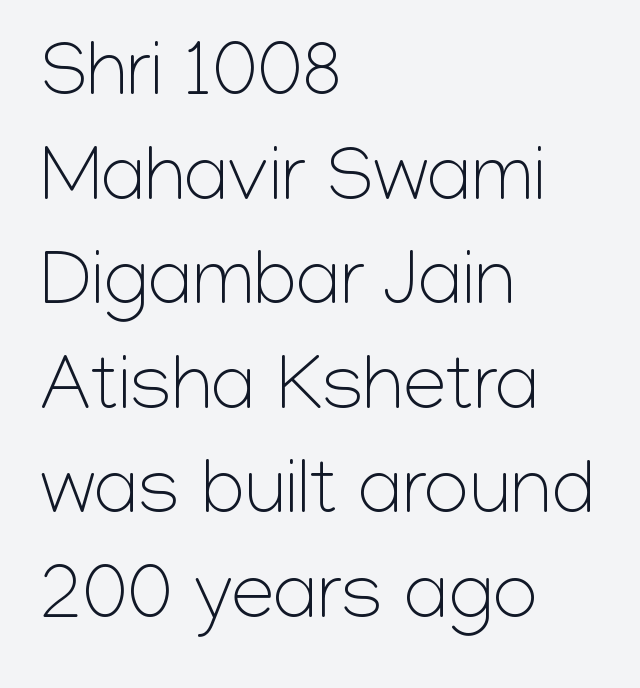
Q: Is the text bold? A: No.
Q: Is the text italic (slanted)? A: No, it is upright.
Q: Is the typeface a serif or a sans-serif typeface? A: Sans-serif.
Q: Is the text underlined? A: No.
Q: How is the paragraph aligned? A: Left-aligned.
Q: Is the spacing between letters normal or unusually wide? A: Normal.
Q: Is the spacing between lines tight, normal or loose? A: Normal.
Q: Width (condensed, normal, or wide)? A: Normal.
Q: Stroke contrast? A: Low.
Q: x-height? A: Medium.
Q: Monospaced? A: No.
